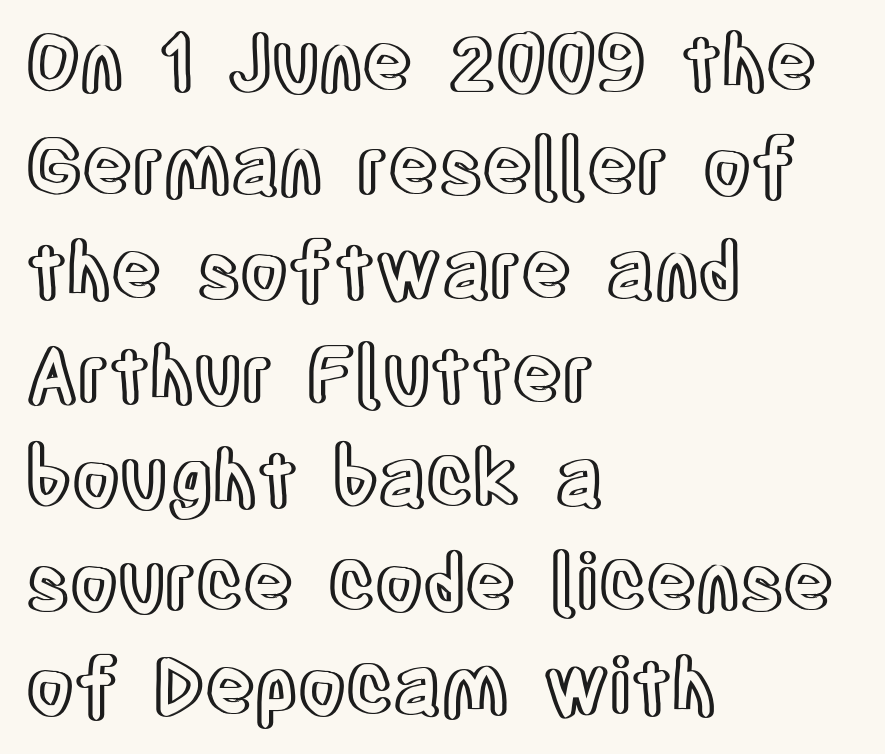
Q: Is the text italic (slanted)? A: No, it is upright.
Q: Is the text underlined? A: No.
Q: How is the paragraph aligned? A: Left-aligned.
Q: Is the spacing between letters normal or unusually wide? A: Normal.
Q: Is the spacing between lines tight, normal or loose? A: Normal.
Q: Width (condensed, normal, or wide)? A: Condensed.
Q: x-height? A: Large.
Q: Monospaced? A: No.
